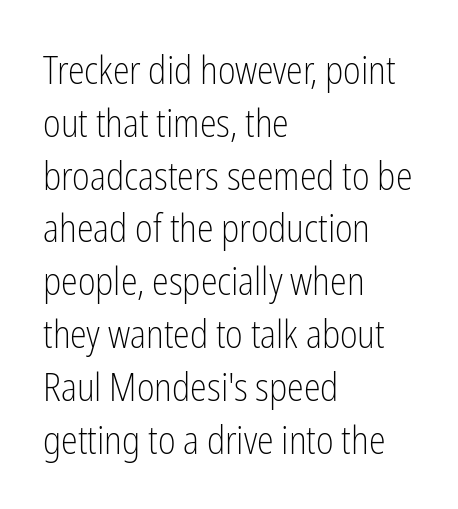
{"serif": "no", "italic": "no", "bold": "no", "weight": "light", "width": "condensed", "stroke_contrast": "low", "x_height": "medium", "monospaced": "no", "underline": "no", "align": "left", "line_spacing": "normal", "line_spacing_ratio": 1.39, "letter_spacing": "normal", "letter_spacing_em": 0.0, "glyph_px": 38}
